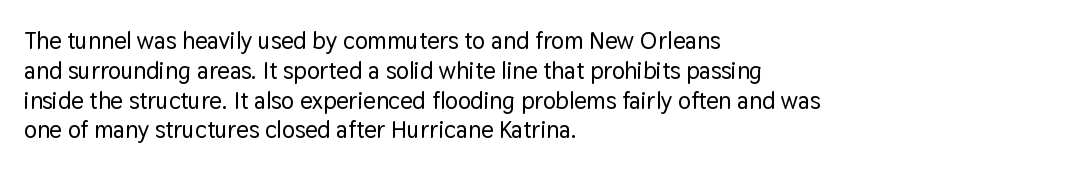
The image shows 24 px text type, upright; set left-aligned, line spacing 1.24x, normal letter spacing, not underlined.
